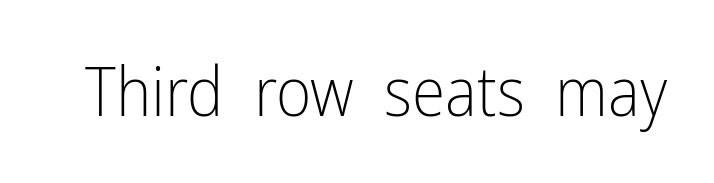
Each word holds together tightly as a unit, with standard inter-letter gaps. A roman cut, with each character standing at attention. Spacing verdict: proportional, widths tailored to each character. The zone under the glyphs is completely vacant. Stroke thickness stays within the range of a standard reading face or lighter.
